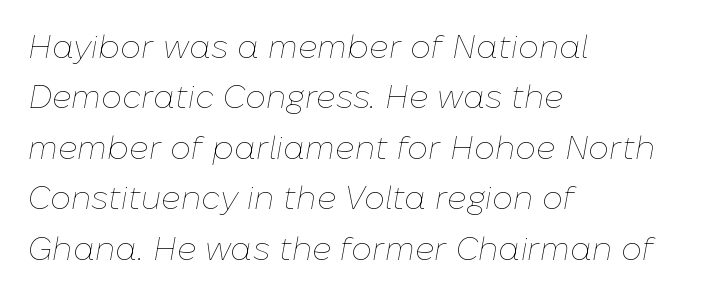
Q: Is the text bold? A: No.
Q: Is the text italic (slanted)? A: Yes, it leans right by about 10 degrees.
Q: Is the text underlined? A: No.
Q: How is the paragraph aligned? A: Left-aligned.
Q: Is the spacing between letters normal or unusually wide? A: Normal.
Q: Is the spacing between lines tight, normal or loose? A: Normal.
Q: Width (condensed, normal, or wide)? A: Normal.
Q: Stroke contrast? A: Low.
Q: x-height? A: Medium.
Q: Monospaced? A: No.
